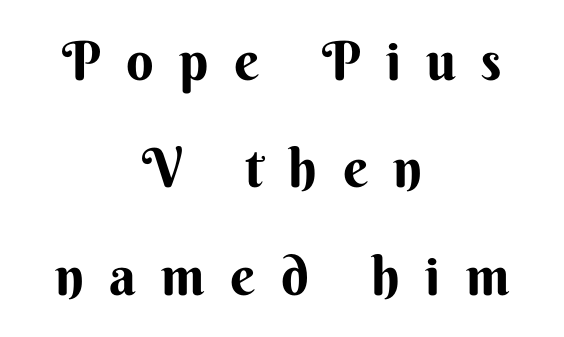
The letterforms stand isolated, each surrounded by extra space. These lines stack symmetrically, like a column narrowing and widening about its center. This sample uses an upright cut, with every glyph sitting square on the baseline. You could not count columns in this text — the font is proportionally spaced. Rows of type keep a wide berth in the vertical direction.
